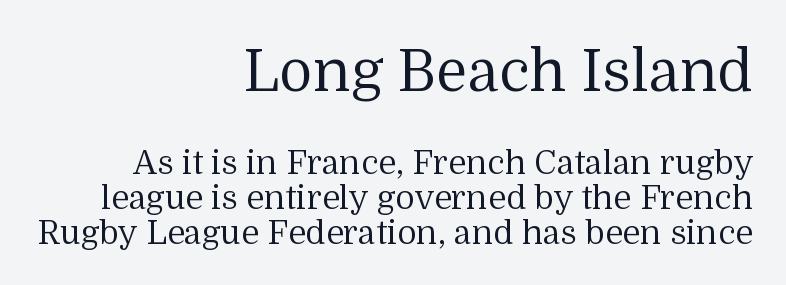
The image shows 58 px regular-weight serif type, upright; set right-aligned, tight line spacing (1.06x), normal letter spacing, not underlined; the first (top) block is 1.76x larger; medium stroke contrast and a medium x-height.
